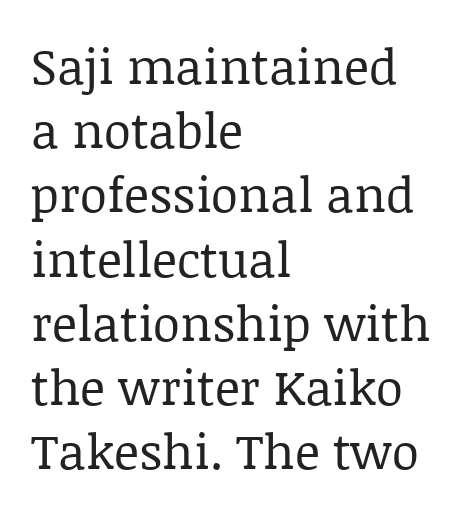
The glyphs in this specimen are seriffed. Stroke mass is kept to a normal reading level or below. These lines stack with their left ends in a neat column. Do the characters align in a grid? No, the font is proportional.
